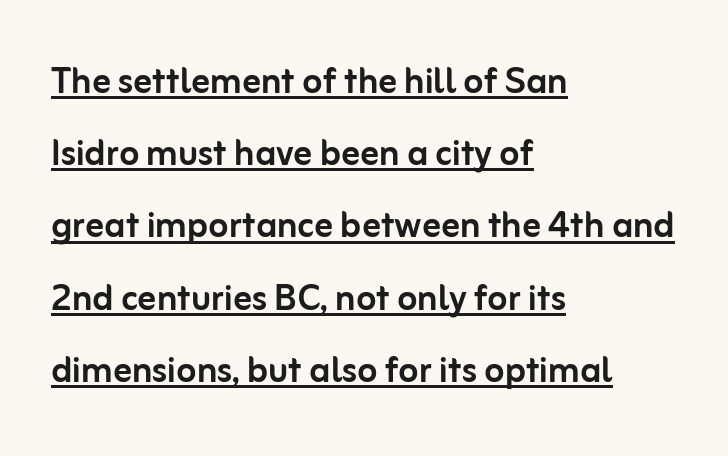
The letters stand straight up with perfectly vertical stems. The leading is moderate, giving the passage an even texture. Examine the stroke ends and you'll find no serifs. A baseline rule has been typeset under these characters. Each letter keeps its own natural width here, so spacing adapts to shape.
